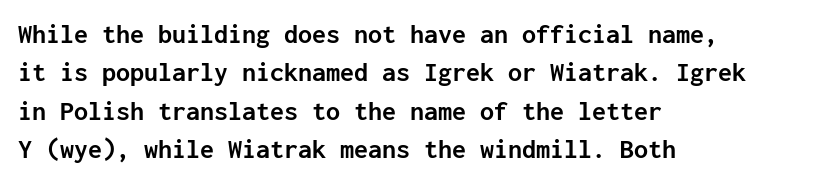
The image shows 28 px semibold sans-serif type, upright, monospaced; set left-aligned, normal line spacing (1.37x), normal letter spacing, not underlined; low stroke contrast and a medium x-height.
